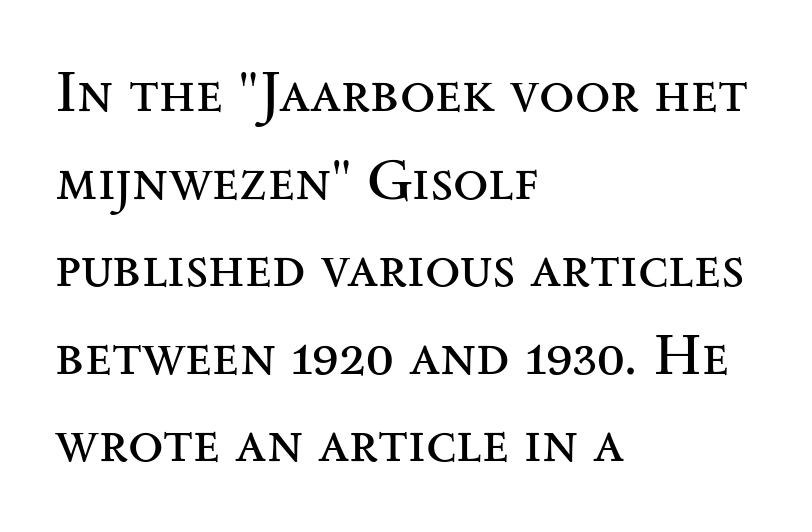
Q: Is the text bold? A: No.
Q: Is the text italic (slanted)? A: No, it is upright.
Q: Is the typeface a serif or a sans-serif typeface? A: Serif.
Q: Is the text underlined? A: No.
Q: How is the paragraph aligned? A: Left-aligned.
Q: Is the spacing between letters normal or unusually wide? A: Normal.
Q: Is the spacing between lines tight, normal or loose? A: Normal.
Q: Width (condensed, normal, or wide)? A: Wide.
Q: Stroke contrast? A: Medium.
Q: x-height? A: Small.
Q: Monospaced? A: No.
